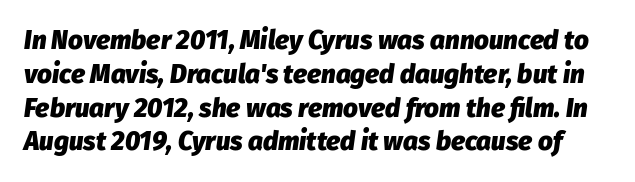
The image shows 26 px bold type, italic (leaning right); set normal line spacing (1.3x), normal letter spacing, not underlined.
